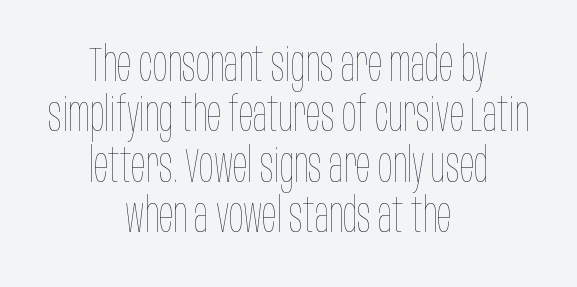
The image shows 48 px thin, condensed type, upright; set centered, tight line spacing (1.05x), normal letter spacing, not underlined; low stroke contrast and a large x-height.
